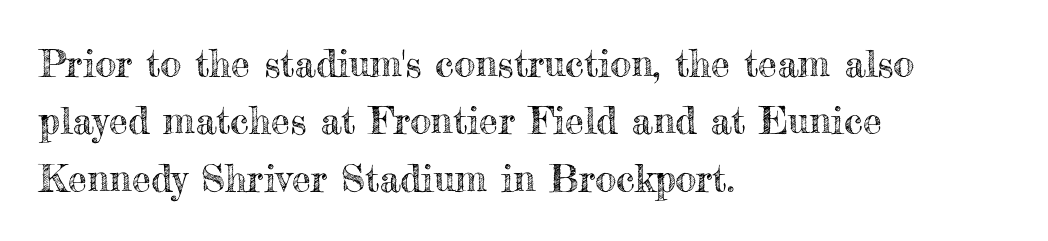
Q: Is the text italic (slanted)? A: No, it is upright.
Q: Is the text underlined? A: No.
Q: How is the paragraph aligned? A: Left-aligned.
Q: Is the spacing between letters normal or unusually wide? A: Normal.
Q: Is the spacing between lines tight, normal or loose? A: Normal.
Q: Width (condensed, normal, or wide)? A: Normal.
Q: x-height? A: Small.
Q: Monospaced? A: No.
